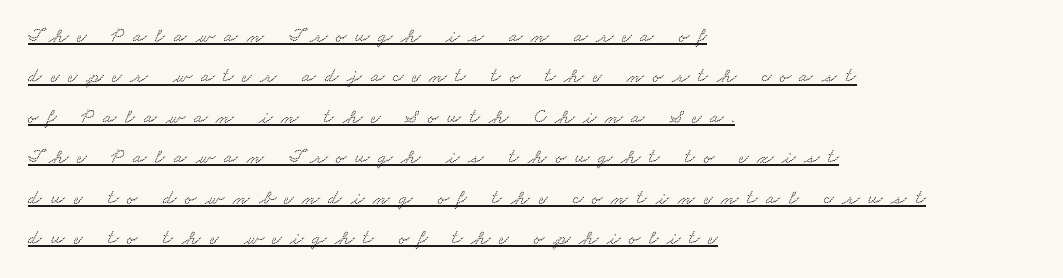
{"underline": "yes", "align": "left", "line_spacing": "loose", "line_spacing_ratio": 2.02, "letter_spacing": "wide", "letter_spacing_em": 0.43, "glyph_px": 20}
